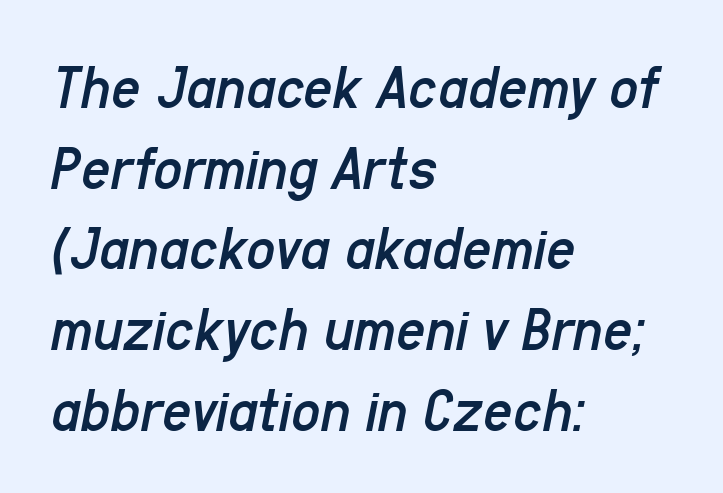
Q: Is the text bold? A: No.
Q: Is the text italic (slanted)? A: Yes, it leans right by about 11 degrees.
Q: Is the text underlined? A: No.
Q: How is the paragraph aligned? A: Left-aligned.
Q: Is the spacing between letters normal or unusually wide? A: Normal.
Q: Is the spacing between lines tight, normal or loose? A: Normal.
Q: Width (condensed, normal, or wide)? A: Condensed.
Q: Stroke contrast? A: Low.
Q: x-height? A: Medium.
Q: Monospaced? A: No.
